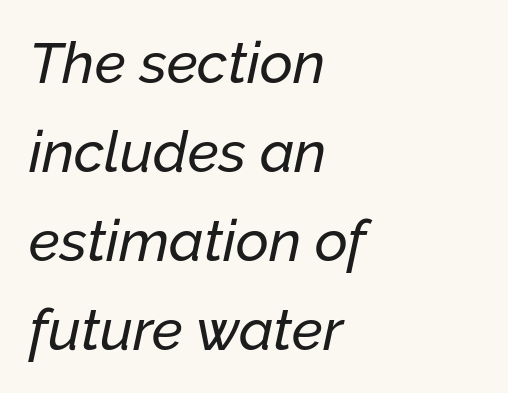
Q: Is the text italic (slanted)? A: Yes, it leans right by about 12 degrees.
Q: Is the text underlined? A: No.
Q: How is the paragraph aligned? A: Left-aligned.
Q: Is the spacing between letters normal or unusually wide? A: Normal.
Q: Is the spacing between lines tight, normal or loose? A: Normal.
Q: Width (condensed, normal, or wide)? A: Normal.
Q: Stroke contrast? A: Low.
Q: x-height? A: Medium.
Q: Monospaced? A: No.
